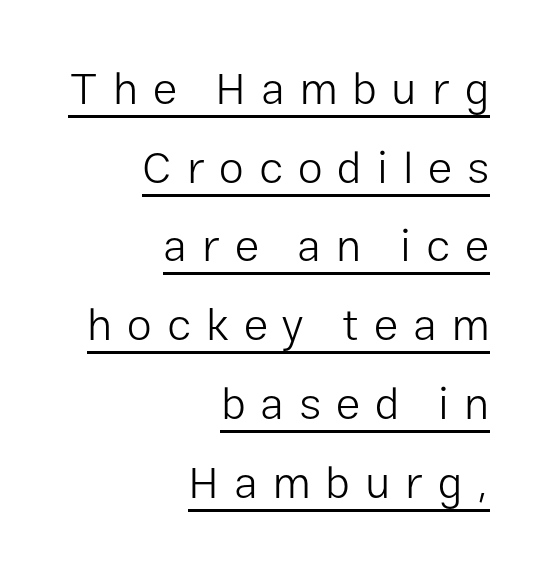
Do the characters align in a grid? No, the font is proportional. Vertical strokes here are truly vertical. A continuous stroke trails under the words, as in a hyperlink. The face used here is a sans, in the tradition of grotesques and geometrics. Layout note: lines flush right.
